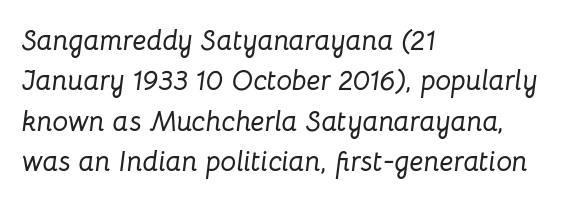
Q: Is the text italic (slanted)? A: Yes, it leans right by about 8 degrees.
Q: Is the text underlined? A: No.
Q: How is the paragraph aligned? A: Left-aligned.
Q: Is the spacing between letters normal or unusually wide? A: Normal.
Q: Is the spacing between lines tight, normal or loose? A: Normal.
Q: Width (condensed, normal, or wide)? A: Normal.
Q: Stroke contrast? A: Low.
Q: x-height? A: Medium.
Q: Monospaced? A: No.
